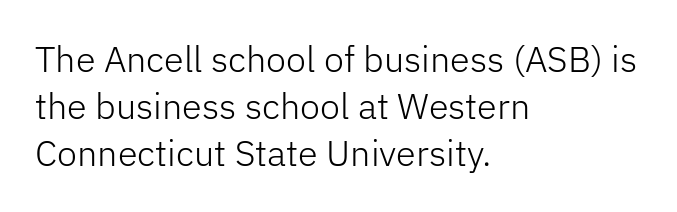
{"serif": "no", "italic": "no", "bold": "no", "weight": "light", "width": "normal", "stroke_contrast": "low", "x_height": "medium", "monospaced": "no", "underline": "no", "align": "left", "line_spacing": "normal", "line_spacing_ratio": 1.31, "letter_spacing": "normal", "letter_spacing_em": 0.0, "glyph_px": 36}
